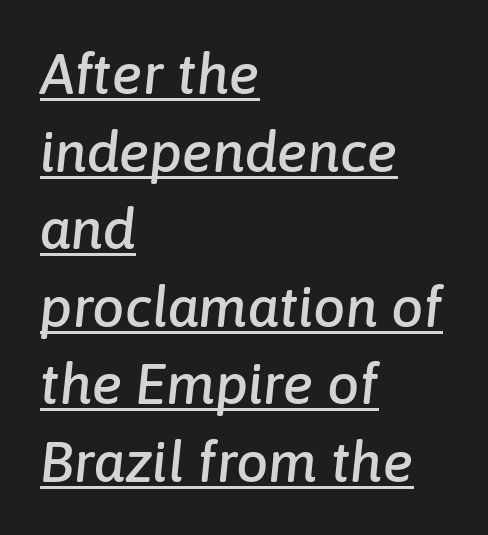
Q: Is the text italic (slanted)? A: Yes, it leans right by about 6 degrees.
Q: Is the text underlined? A: Yes.
Q: How is the paragraph aligned? A: Left-aligned.
Q: Is the spacing between letters normal or unusually wide? A: Normal.
Q: Is the spacing between lines tight, normal or loose? A: Normal.
Q: Width (condensed, normal, or wide)? A: Normal.
Q: Stroke contrast? A: Low.
Q: x-height? A: Medium.
Q: Monospaced? A: No.
